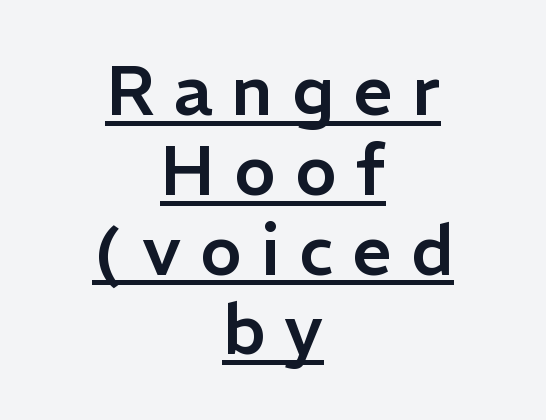
{"serif": "no", "italic": "no", "width": "normal", "stroke_contrast": "low", "x_height": "medium", "monospaced": "no", "underline": "yes", "align": "center", "line_spacing": "tight", "line_spacing_ratio": 1.14, "letter_spacing": "wide", "letter_spacing_em": 0.27, "glyph_px": 70}
